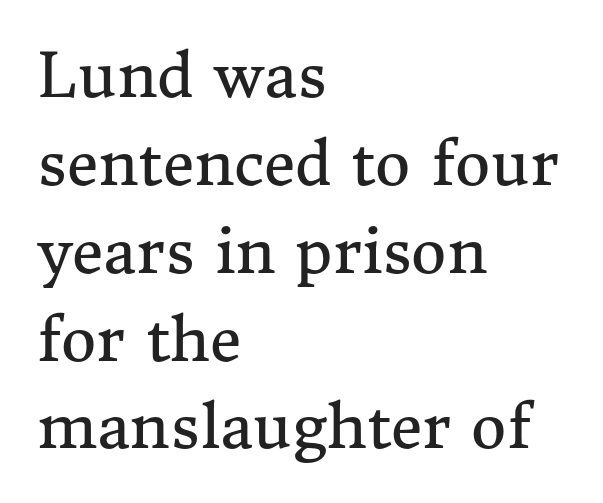
The strokes carry an ordinary text weight at most. The font's upright variant was chosen for this text. Observe the serifs anchoring each vertical stroke in this sample. Students, observe: this is what conventionally led text looks like. Any mark beneath the type? The region is blank.
